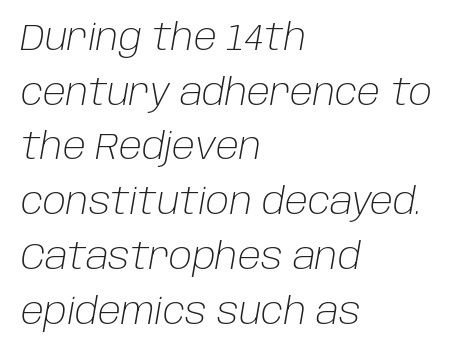
{"italic": "yes", "lean": "right", "slant_degrees": 10, "bold": "no", "weight": "light", "width": "normal", "stroke_contrast": "low", "x_height": "large", "monospaced": "no", "underline": "no", "align": "left", "line_spacing": "normal", "line_spacing_ratio": 1.52, "letter_spacing": "normal", "letter_spacing_em": 0.0, "glyph_px": 36}
